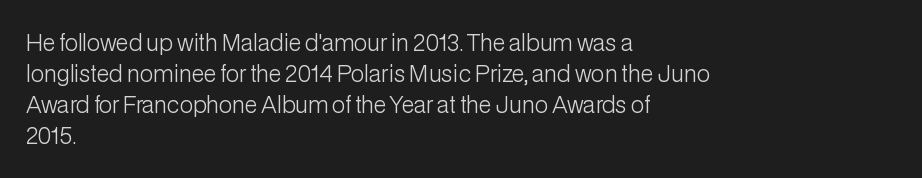
The words here are not underlined. Default kerning and tracking; the words read as compact shapes. The paragraph shown leans on its left margin. Posture: straight, roman, zero tilt. Vertical stems look standard width or narrower in stroke. Vertical spacing — default.
